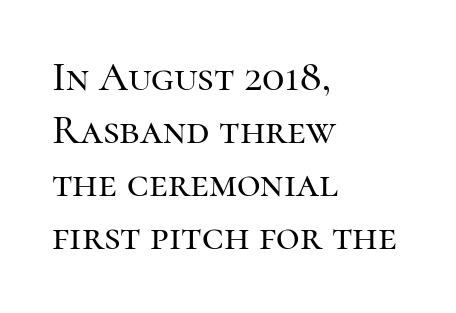
{"serif": "yes", "italic": "no", "width": "normal", "stroke_contrast": "high", "x_height": "medium", "monospaced": "no", "underline": "no", "align": "left", "line_spacing": "normal", "line_spacing_ratio": 1.29, "letter_spacing": "normal", "letter_spacing_em": 0.0, "glyph_px": 41}
